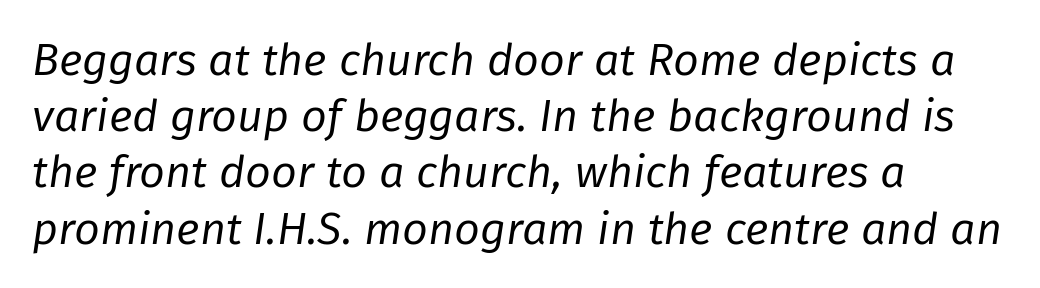
Q: Is the text bold? A: No.
Q: Is the text italic (slanted)? A: Yes, it leans right by about 8 degrees.
Q: Is the text underlined? A: No.
Q: How is the paragraph aligned? A: Left-aligned.
Q: Is the spacing between letters normal or unusually wide? A: Normal.
Q: Is the spacing between lines tight, normal or loose? A: Normal.
Q: Width (condensed, normal, or wide)? A: Normal.
Q: Stroke contrast? A: Low.
Q: x-height? A: Medium.
Q: Monospaced? A: No.
